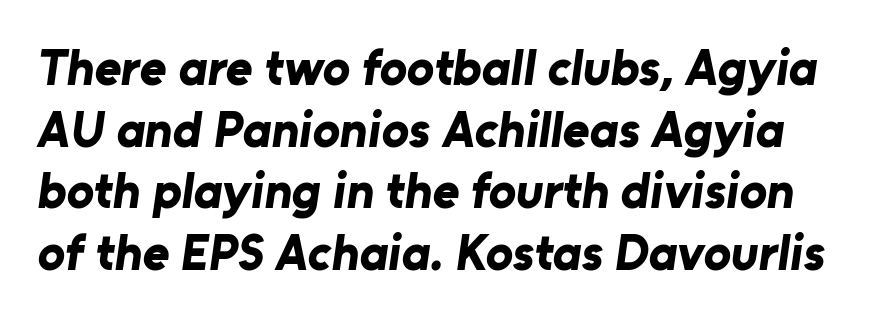
Q: Is the text bold? A: Yes.
Q: Is the typeface a serif or a sans-serif typeface? A: Sans-serif.
Q: Is the text underlined? A: No.
Q: Is the spacing between letters normal or unusually wide? A: Normal.
Q: Width (condensed, normal, or wide)? A: Normal.
Q: Stroke contrast? A: Low.
Q: x-height? A: Medium.
Q: Monospaced? A: No.
